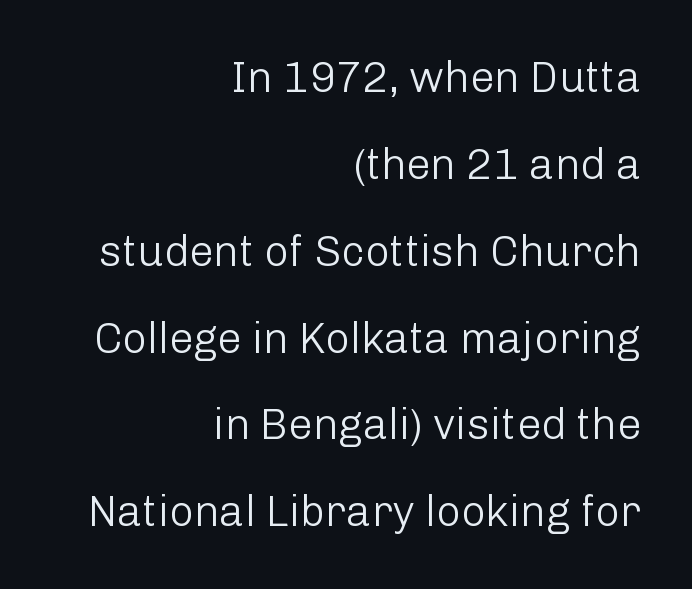
{"serif": "no", "italic": "no", "bold": "no", "weight": "light", "width": "normal", "stroke_contrast": "low", "x_height": "medium", "monospaced": "no", "underline": "no", "align": "right", "line_spacing": "loose", "line_spacing_ratio": 2.02, "letter_spacing": "normal", "letter_spacing_em": 0.0, "glyph_px": 43}
